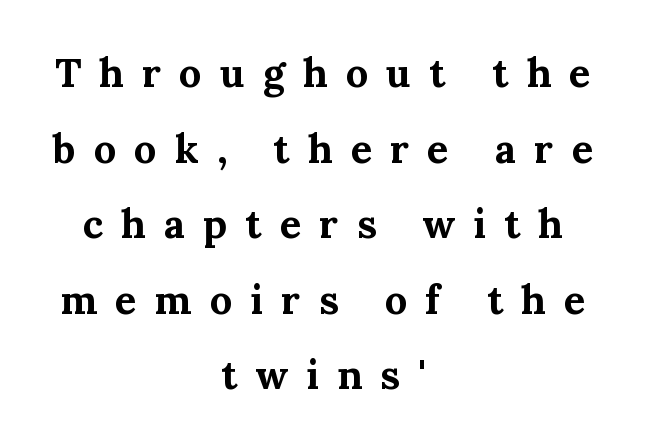
Q: Is the text bold? A: Yes.
Q: Is the text italic (slanted)? A: No, it is upright.
Q: Is the typeface a serif or a sans-serif typeface? A: Serif.
Q: Is the text underlined? A: No.
Q: How is the paragraph aligned? A: Centered.
Q: Is the spacing between letters normal or unusually wide? A: Unusually wide.
Q: Width (condensed, normal, or wide)? A: Normal.
Q: Stroke contrast? A: Medium.
Q: x-height? A: Medium.
Q: Monospaced? A: No.
